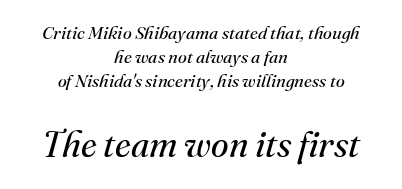
The specimen reads as italic at a glance. The space beneath each line is pristine and unruled. Look at the tracking — it's just the regular setting, nothing added. The font sits on the lighter half of the weight spectrum, regular included. Look at the glyph heights: the lower group is clearly the bigger setting. Varying glyph widths throughout — classic text-font behaviour.
